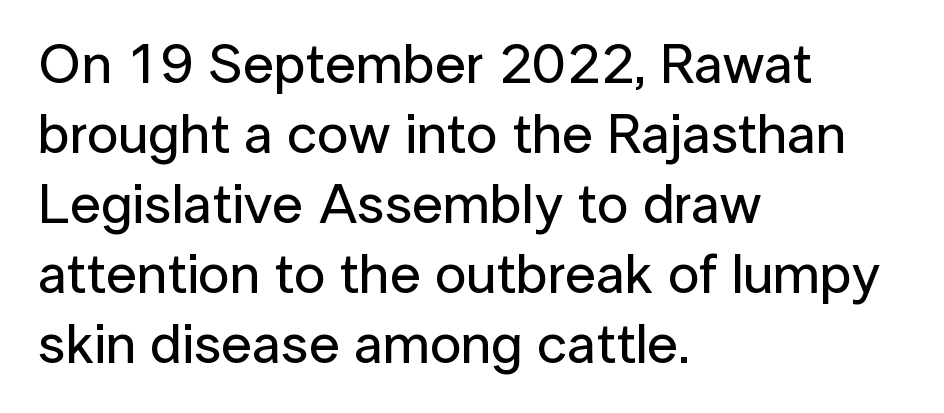
Default kerning and tracking; the words read as compact shapes. The rendering shows plain stroke endings on the letterforms — a sans-serif design. The letters stand straight up with perfectly vertical stems. The lines are quadded left.
